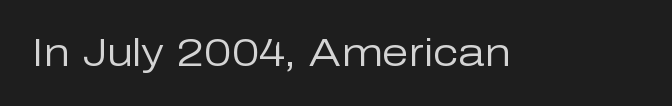
Font category for this specimen: sans-serif. On a weight scale, this lands at 450 or below. The line texture is even and compact thanks to regular tracking. Characters remain perfectly vertical along every line. Unmarked baselines from the first word to the last.
